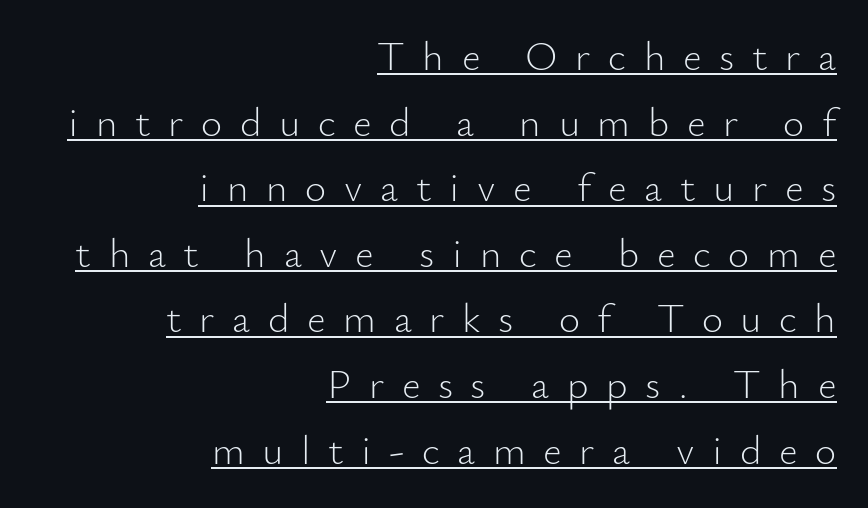
The image shows 41 px light sans-serif type, upright; set right-aligned, normal line spacing (1.6x), unusually wide letter spacing (+0.43 em), underlined; low stroke contrast and a small x-height.
